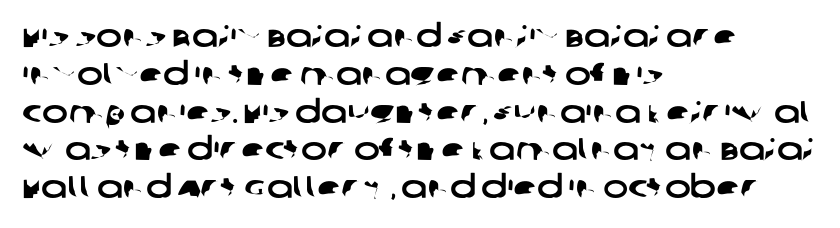
{"serif": "no", "width": "wide", "stroke_contrast": "low", "x_height": "large", "monospaced": "no", "underline": "no", "align": "left", "line_spacing_ratio": 1.22, "letter_spacing": "normal", "letter_spacing_em": 0.0, "glyph_px": 31}
